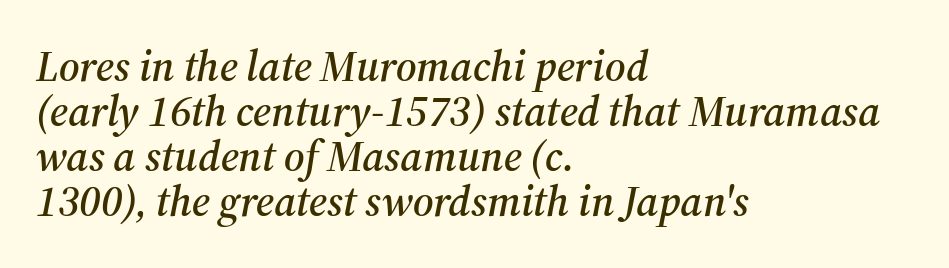
Do the characters align in a grid? No, the font is proportional. The letterforms sit shoulder to shoulder at normal distance. A typesetter would mark this as italic. You can tell from the footed stems that serif type was used.
